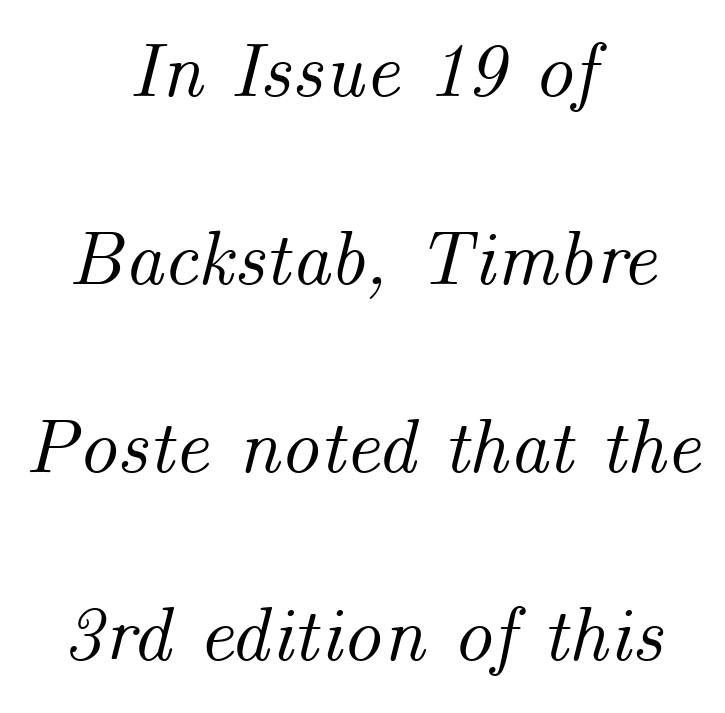
{"italic": "yes", "lean": "right", "slant_degrees": 14, "width": "normal", "stroke_contrast": "medium", "x_height": "small", "monospaced": "no", "underline": "no", "align": "center", "line_spacing": "loose", "line_spacing_ratio": 2.44, "letter_spacing": "normal", "letter_spacing_em": 0.0, "glyph_px": 77}
